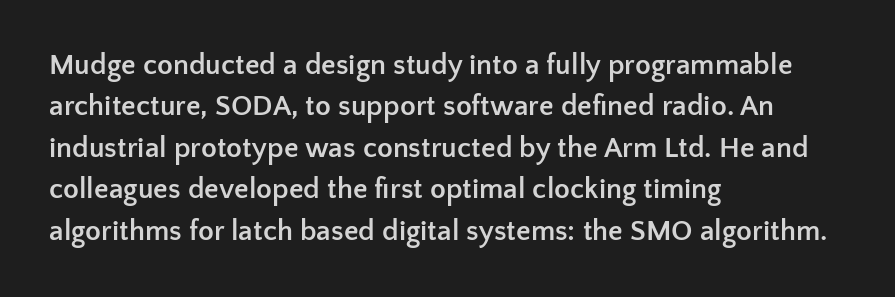
{"serif": "no", "italic": "no", "bold": "yes", "weight": "semibold", "width": "normal", "stroke_contrast": "low", "x_height": "medium", "monospaced": "no", "underline": "no", "align": "left", "line_spacing": "normal", "line_spacing_ratio": 1.43, "letter_spacing": "normal", "letter_spacing_em": 0.0, "glyph_px": 29}
